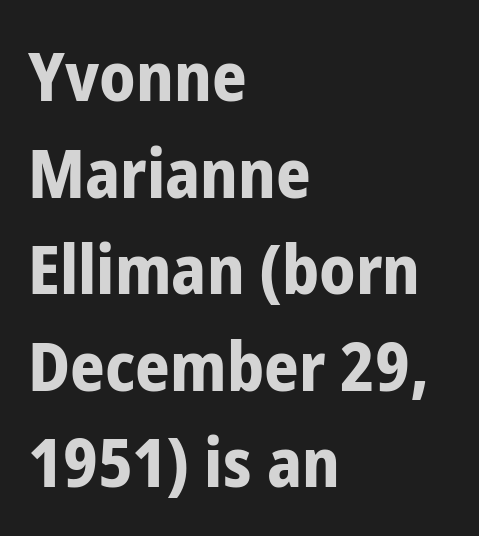
The image shows 68 px bold, condensed sans-serif type, upright; set left-aligned, normal line spacing (1.42x), normal letter spacing, not underlined; low stroke contrast and a medium x-height.
